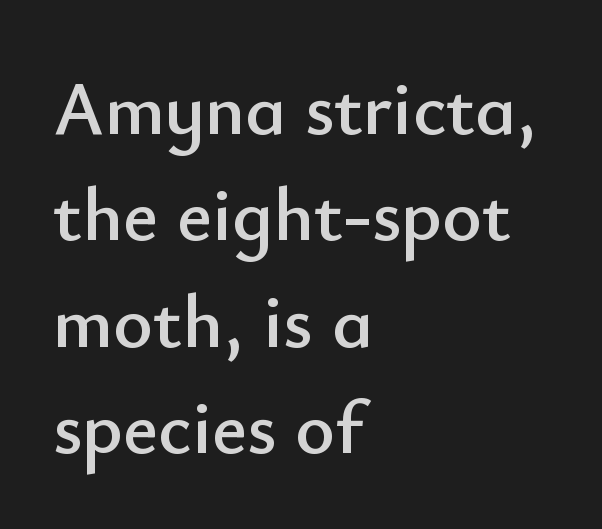
Q: Is the text italic (slanted)? A: No, it is upright.
Q: Is the typeface a serif or a sans-serif typeface? A: Sans-serif.
Q: Is the text underlined? A: No.
Q: How is the paragraph aligned? A: Left-aligned.
Q: Is the spacing between letters normal or unusually wide? A: Normal.
Q: Is the spacing between lines tight, normal or loose? A: Normal.
Q: Width (condensed, normal, or wide)? A: Normal.
Q: Stroke contrast? A: Low.
Q: x-height? A: Small.
Q: Monospaced? A: No.
